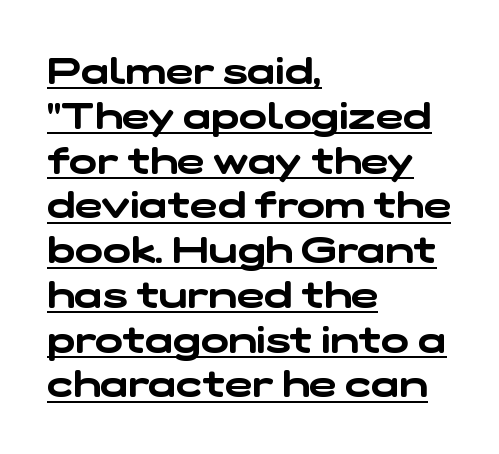
{"serif": "no", "width": "wide", "stroke_contrast": "low", "x_height": "medium", "monospaced": "no", "underline": "yes", "align": "left", "line_spacing_ratio": 1.21, "letter_spacing": "normal", "letter_spacing_em": 0.0, "glyph_px": 37}
